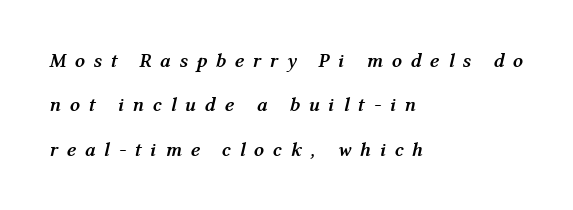
The image shows 20 px bold type, italic (leaning right); set left-aligned, loose line spacing (2.22x), unusually wide letter spacing (+0.43 em), not underlined.
